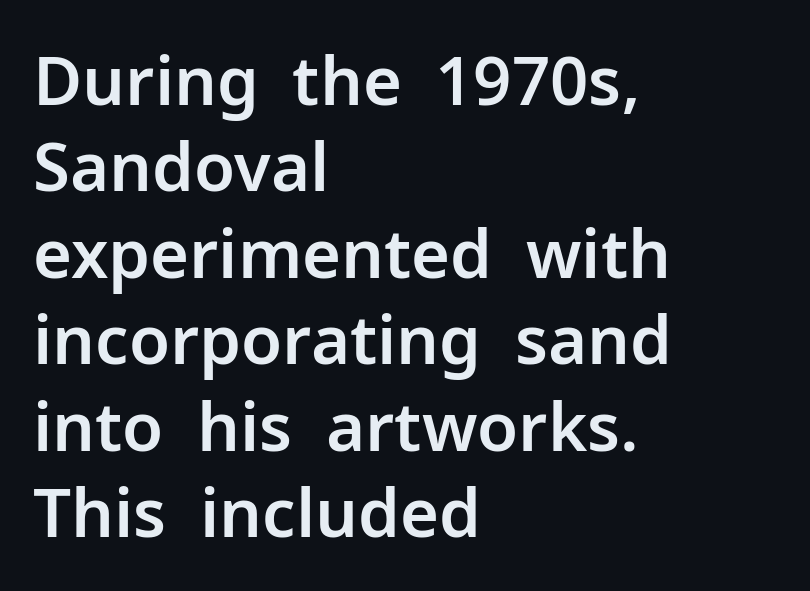
{"serif": "no", "italic": "no", "width": "normal", "stroke_contrast": "low", "x_height": "medium", "monospaced": "no", "underline": "no", "align": "left", "line_spacing": "normal", "line_spacing_ratio": 1.29, "letter_spacing": "normal", "letter_spacing_em": 0.0, "glyph_px": 67}
